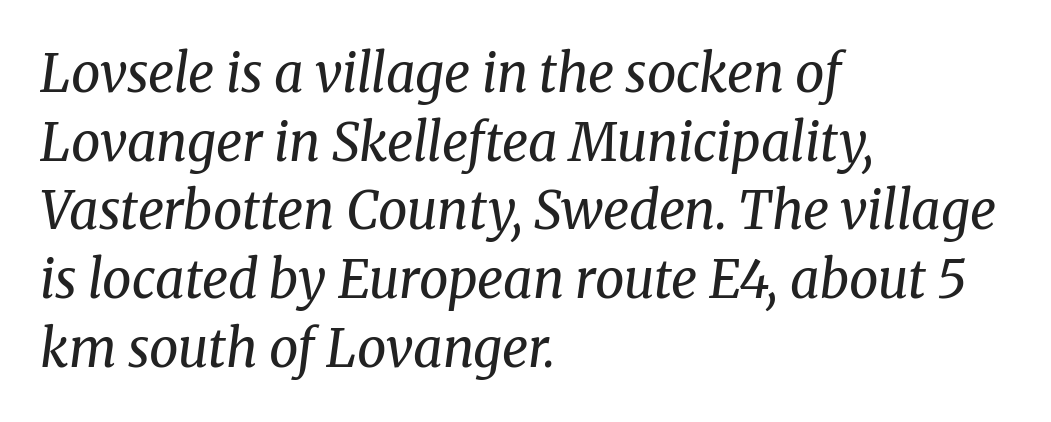
One glance says typical: line gaps are just what's usual. All the whitespace from short lines collects on the right. Each stroke keeps to a modest, everyday thickness or less. I'd call this a serif setting — the letters wear small feet.
